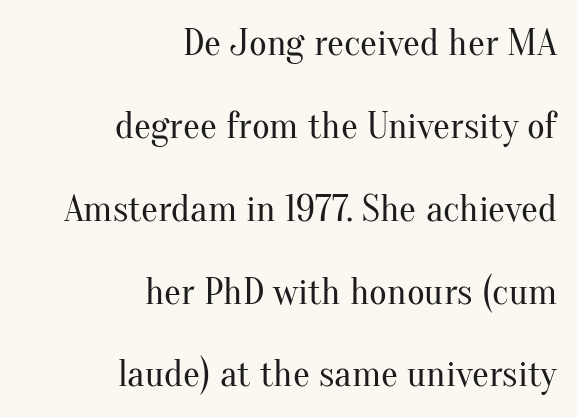
{"serif": "yes", "italic": "no", "bold": "no", "weight": "regular", "width": "normal", "stroke_contrast": "medium", "x_height": "small", "monospaced": "no", "underline": "no", "align": "right", "line_spacing": "loose", "line_spacing_ratio": 2.18, "letter_spacing": "normal", "letter_spacing_em": 0.0, "glyph_px": 38}
